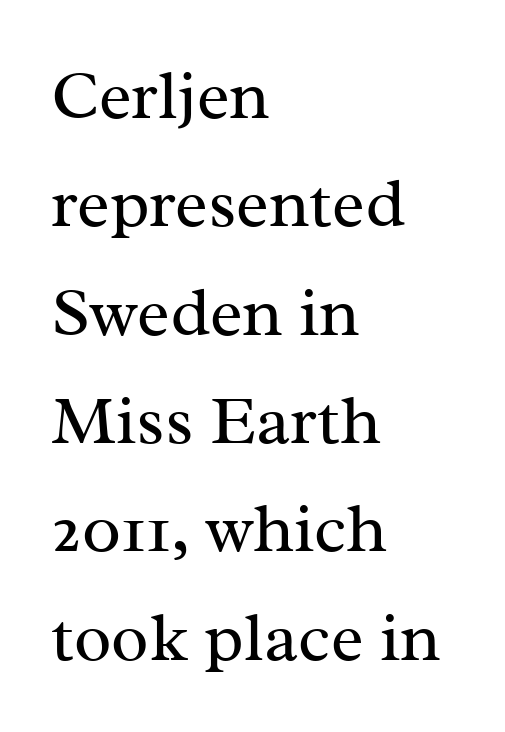
This is serif lettering, the kind often seen in printed books. The strokes carry an ordinary text weight at most. The space beneath each line is pristine and unruled. Unlike italic type, these characters show no tilt at all. Letter spacing: default. Is there much room between lines? A standard amount, neither cramped nor airy.
